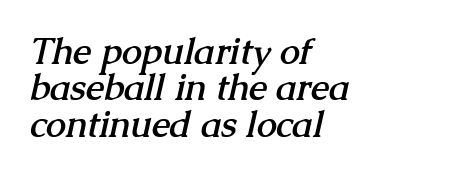
{"serif": "yes", "bold": "yes", "weight": "semibold", "width": "normal", "stroke_contrast": "medium", "x_height": "medium", "monospaced": "no", "underline": "no", "align": "left", "line_spacing": "tight", "line_spacing_ratio": 1.01, "letter_spacing": "normal", "letter_spacing_em": 0.0, "glyph_px": 36}
